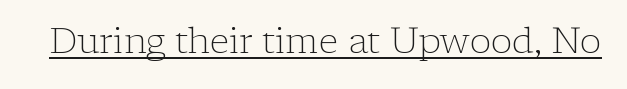
{"serif": "yes", "italic": "no", "bold": "no", "weight": "light", "width": "normal", "stroke_contrast": "low", "x_height": "medium", "monospaced": "no", "underline": "yes", "letter_spacing": "normal", "letter_spacing_em": 0.0, "glyph_px": 36}
